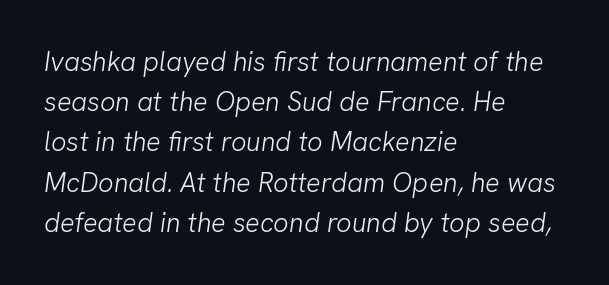
{"bold": "no", "underline": "no", "align": "left", "line_spacing": "normal", "line_spacing_ratio": 1.49, "letter_spacing": "normal", "letter_spacing_em": 0.0, "glyph_px": 27}
